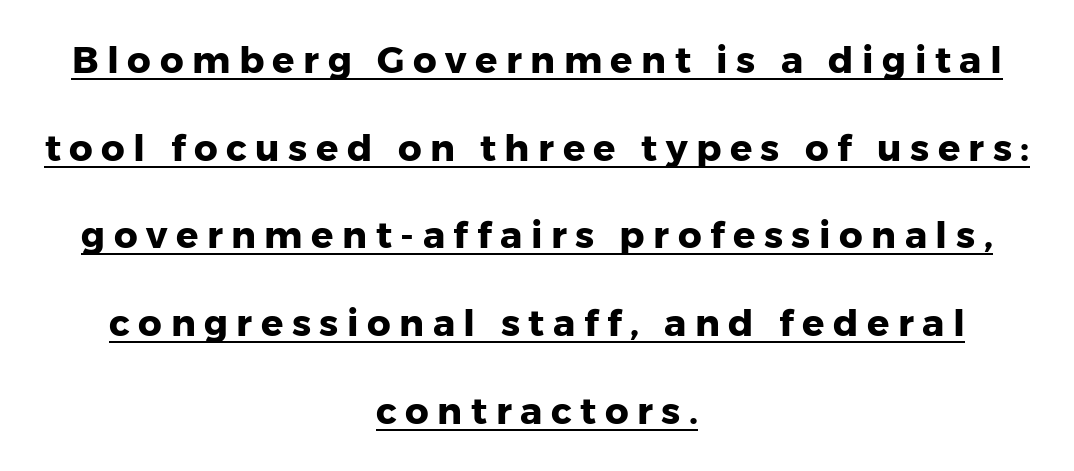
The image shows 37 px heavy sans-serif type, upright; set centered, loose line spacing (2.37x), unusually wide letter spacing (+0.23 em), underlined; low stroke contrast and a medium x-height.
